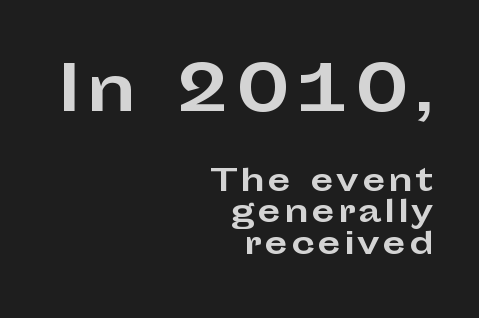
The image shows 61 px bold, wide sans-serif type, upright; set right-aligned, tight line spacing (1.05x), not underlined; the first (top) block is 2.03x larger; low stroke contrast and a medium x-height.
